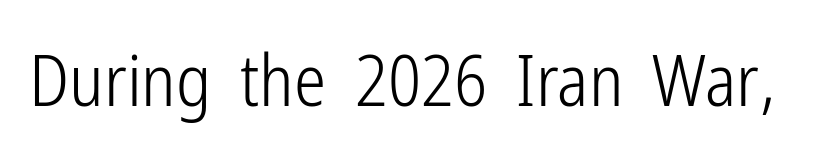
{"serif": "no", "italic": "no", "bold": "no", "weight": "light", "width": "condensed", "stroke_contrast": "low", "x_height": "medium", "monospaced": "no", "underline": "no", "letter_spacing": "normal", "letter_spacing_em": 0.0, "glyph_px": 72}
